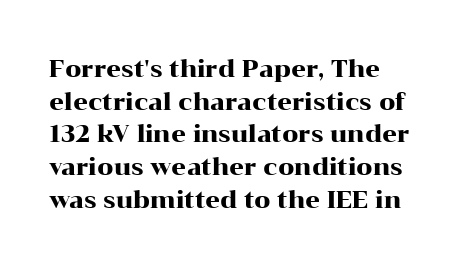
All the whitespace from short lines collects on the right. Standard letterfit; no display-style spreading of the glyphs. The area under the type is left untouched. Characters remain perfectly vertical along every line. If you measured baseline to baseline, you'd find a middling distance.
